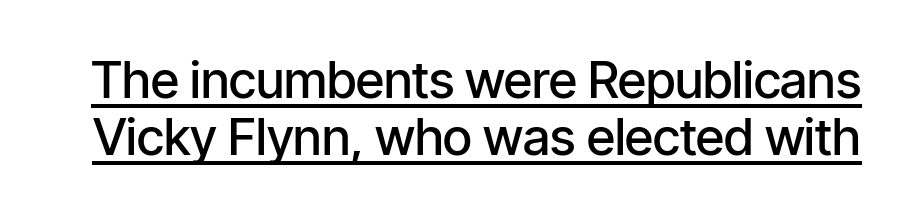
Q: Is the text bold? A: Semi-bold.
Q: Is the text italic (slanted)? A: No, it is upright.
Q: Is the typeface a serif or a sans-serif typeface? A: Sans-serif.
Q: Is the text underlined? A: Yes.
Q: Is the spacing between letters normal or unusually wide? A: Normal.
Q: Is the spacing between lines tight, normal or loose? A: Tight.
Q: Width (condensed, normal, or wide)? A: Condensed.
Q: Stroke contrast? A: Low.
Q: x-height? A: Medium.
Q: Monospaced? A: No.
